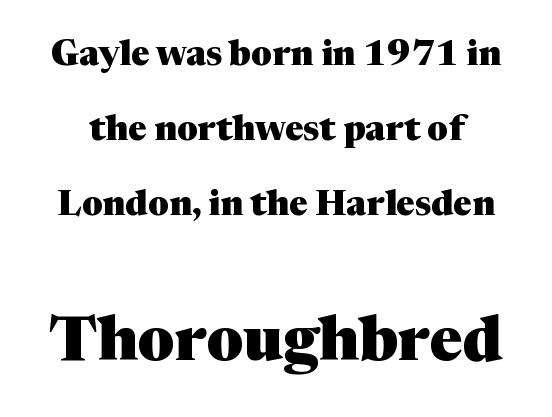
Q: Is the text bold? A: Yes.
Q: Is the text italic (slanted)? A: No, it is upright.
Q: Is the typeface a serif or a sans-serif typeface? A: Serif.
Q: Is the text underlined? A: No.
Q: Is the spacing between letters normal or unusually wide? A: Normal.
Q: Is the spacing between lines tight, normal or loose? A: Loose.
Q: Which block of text is set in a larger size, the first (top) or the second (bottom)? A: The second (bottom) one.
Q: Width (condensed, normal, or wide)? A: Normal.
Q: Stroke contrast? A: Medium.
Q: x-height? A: Medium.
Q: Monospaced? A: No.
